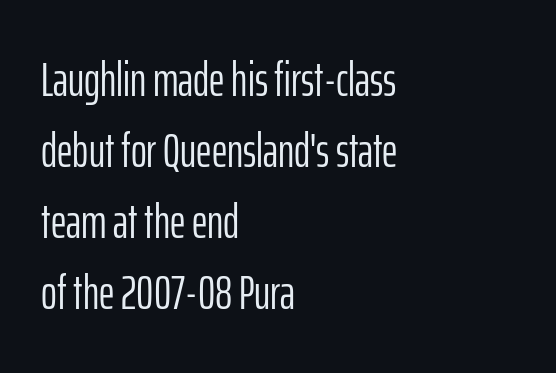
The image shows 48 px light, condensed sans-serif type, upright; set left-aligned, normal line spacing (1.48x), normal letter spacing, not underlined; low stroke contrast and a medium x-height.
